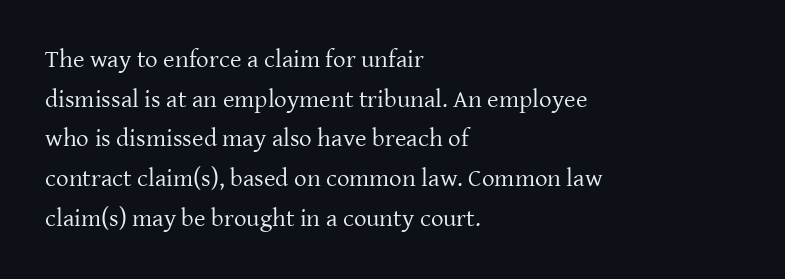
No italicization has been applied; the sample stays upright. Which margin do the lines hug? The left one — the right edge is uneven. Interline gaps are of average width in this sample. Descender tails drop into unmarked territory.
